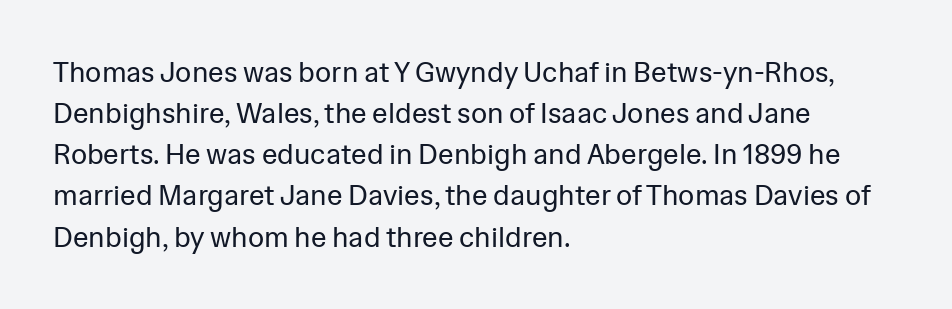
The image shows 28 px regular-weight sans-serif type, upright; set left-aligned, normal line spacing (1.47x), normal letter spacing, not underlined; low stroke contrast and a medium x-height.
